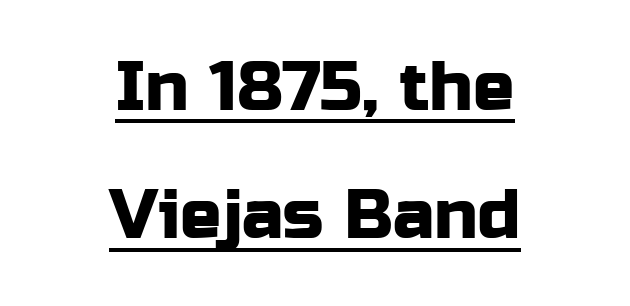
Q: Is the text italic (slanted)? A: No, it is upright.
Q: Is the typeface a serif or a sans-serif typeface? A: Sans-serif.
Q: Is the text underlined? A: Yes.
Q: How is the paragraph aligned? A: Centered.
Q: Is the spacing between letters normal or unusually wide? A: Normal.
Q: Width (condensed, normal, or wide)? A: Normal.
Q: Stroke contrast? A: Low.
Q: x-height? A: Medium.
Q: Monospaced? A: No.
